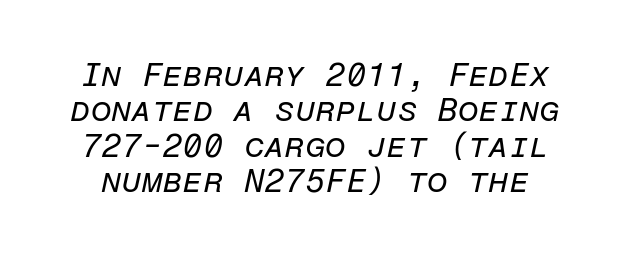
Q: Is the text bold? A: No.
Q: Is the text italic (slanted)? A: Yes, it leans right by about 12 degrees.
Q: Is the text underlined? A: No.
Q: Is the spacing between letters normal or unusually wide? A: Normal.
Q: Is the spacing between lines tight, normal or loose? A: Tight.
Q: Width (condensed, normal, or wide)? A: Normal.
Q: Stroke contrast? A: Low.
Q: x-height? A: Medium.
Q: Monospaced? A: Yes.
